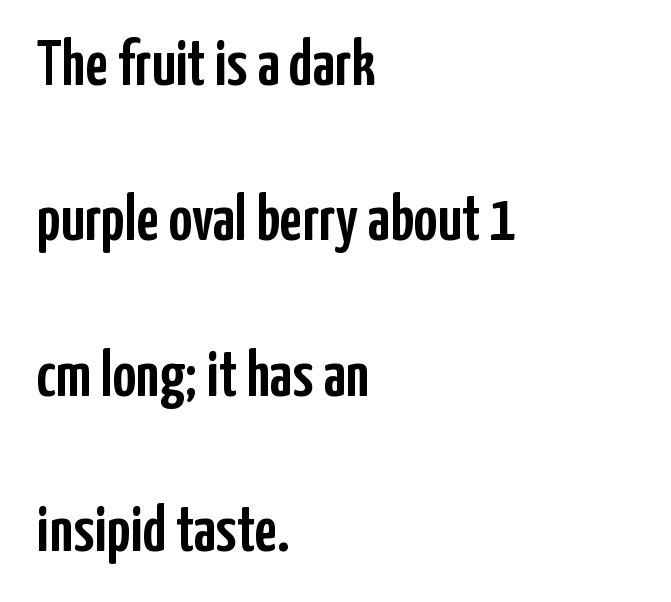
Teacher's note: observe the even left margin — that is flush-left alignment. Beneath every word, the page is bare. A roman cut, with each character standing at attention. Looks like regular typesetting: each glyph gets only the width it needs. What kind of face is this? One without serifs — a sans. The passage shown stacks its lines with a broad gap.
